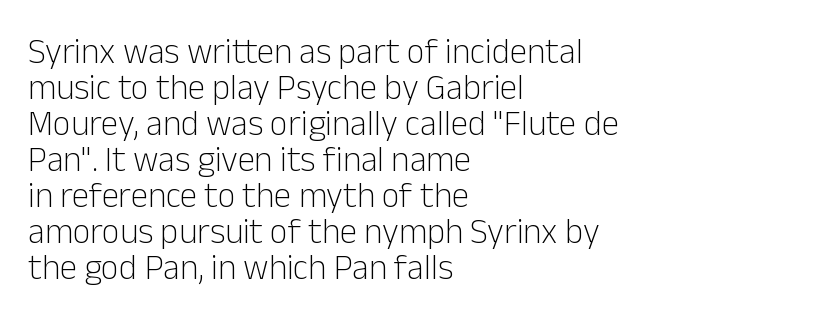
Q: Is the text bold? A: No.
Q: Is the text italic (slanted)? A: No, it is upright.
Q: Is the typeface a serif or a sans-serif typeface? A: Sans-serif.
Q: Is the text underlined? A: No.
Q: How is the paragraph aligned? A: Left-aligned.
Q: Is the spacing between letters normal or unusually wide? A: Normal.
Q: Is the spacing between lines tight, normal or loose? A: Tight.
Q: Width (condensed, normal, or wide)? A: Normal.
Q: Stroke contrast? A: Low.
Q: x-height? A: Medium.
Q: Monospaced? A: No.
